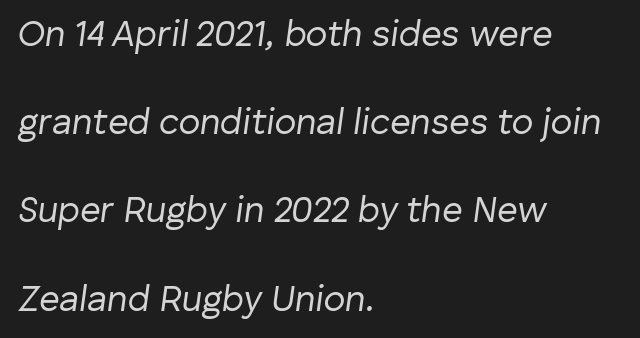
Q: Is the text bold? A: No.
Q: Is the text italic (slanted)? A: Yes, it leans right by about 8 degrees.
Q: Is the text underlined? A: No.
Q: How is the paragraph aligned? A: Left-aligned.
Q: Is the spacing between letters normal or unusually wide? A: Normal.
Q: Is the spacing between lines tight, normal or loose? A: Loose.
Q: Width (condensed, normal, or wide)? A: Normal.
Q: Stroke contrast? A: Low.
Q: x-height? A: Medium.
Q: Monospaced? A: No.
